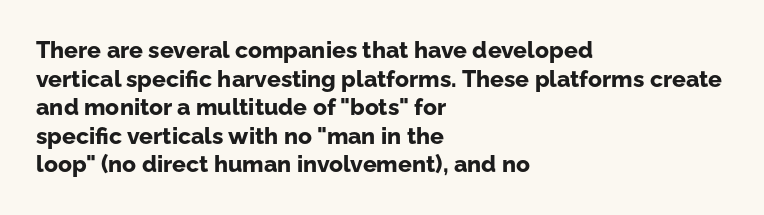
The image shows 23 px bold type, upright; set left-aligned, line spacing 1.24x, normal letter spacing, not underlined.
